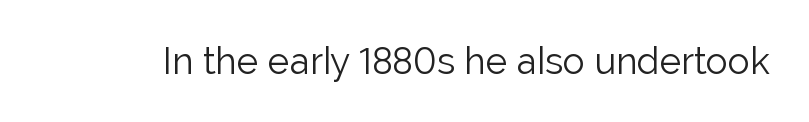
{"serif": "no", "italic": "no", "bold": "no", "weight": "light", "width": "normal", "stroke_contrast": "low", "x_height": "medium", "monospaced": "no", "underline": "no", "letter_spacing": "normal", "letter_spacing_em": 0.0, "glyph_px": 37}
